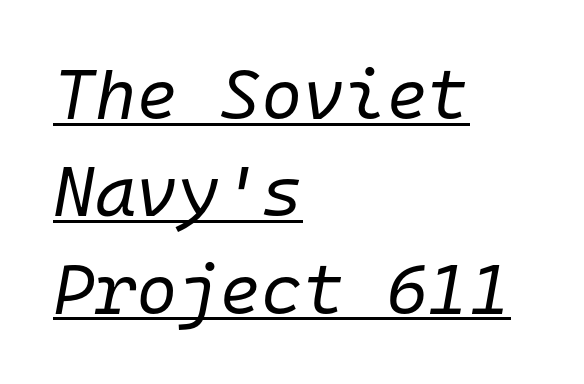
Q: Is the text bold? A: No.
Q: Is the text italic (slanted)? A: Yes, it leans right by about 10 degrees.
Q: Is the text underlined? A: Yes.
Q: How is the paragraph aligned? A: Left-aligned.
Q: Is the spacing between letters normal or unusually wide? A: Normal.
Q: Is the spacing between lines tight, normal or loose? A: Normal.
Q: Width (condensed, normal, or wide)? A: Normal.
Q: Stroke contrast? A: Low.
Q: x-height? A: Medium.
Q: Monospaced? A: Yes.
